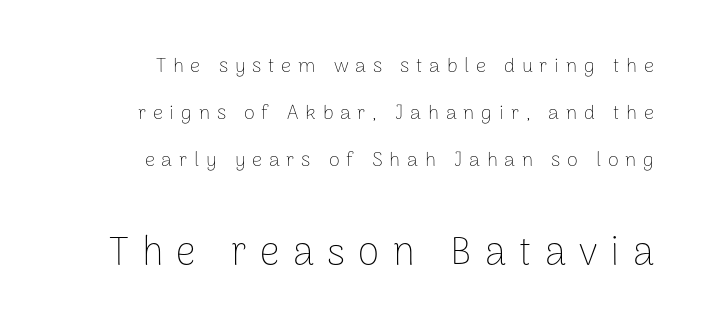
{"serif": "no", "italic": "no", "bold": "no", "weight": "thin", "width": "normal", "stroke_contrast": "low", "x_height": "medium", "monospaced": "no", "underline": "no", "align": "right", "line_spacing": "loose", "line_spacing_ratio": 2.34, "letter_spacing": "wide", "letter_spacing_em": 0.34, "larger_block": "second", "size_ratio": 1.95, "glyph_px": 39}
